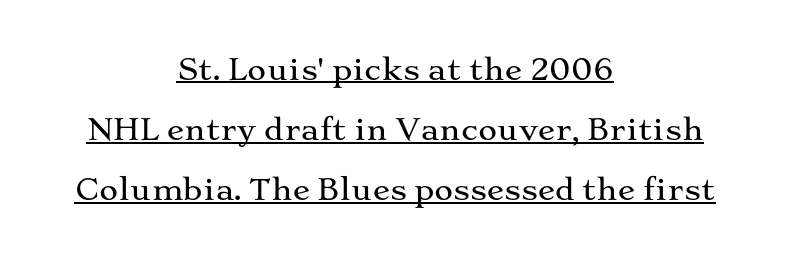
Look at the bottom of the vertical strokes: they flare into serifs here. Characters follow at the spacing the type designer built in. Horizontal alignment here is central, giving a formal, balanced look. The designer dialed line spacing up above the default. This sample has the flowing, uneven cadence of proportional lettering. Italic? Not at all — the glyphs are vertical.
